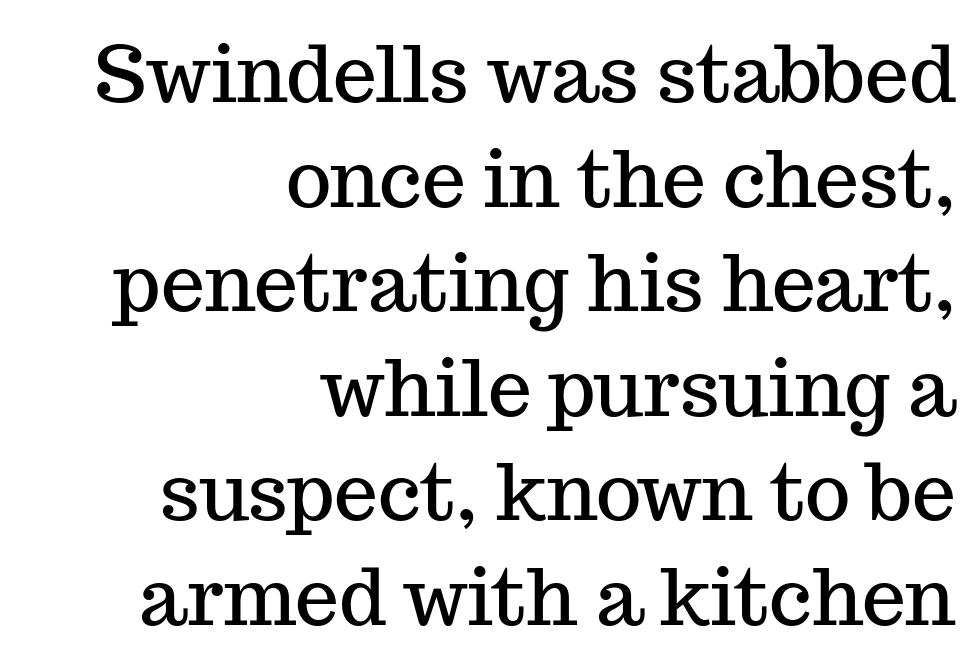
{"serif": "yes", "italic": "no", "width": "normal", "stroke_contrast": "medium", "x_height": "medium", "monospaced": "no", "underline": "no", "align": "right", "line_spacing": "normal", "line_spacing_ratio": 1.34, "letter_spacing": "normal", "letter_spacing_em": 0.0, "glyph_px": 78}
